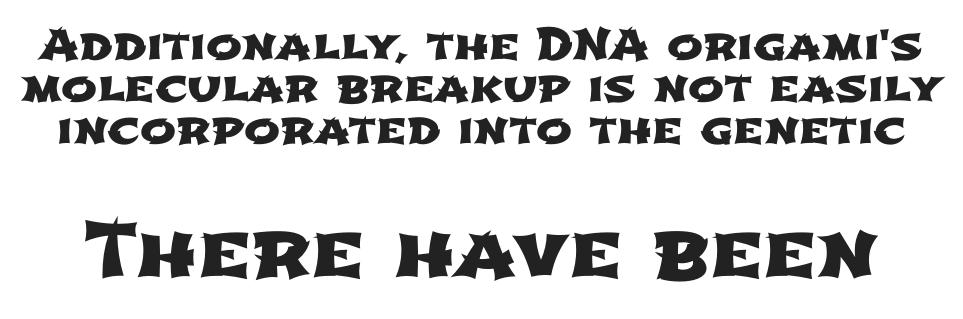
The image shows 75 px wide sans-serif type; set tight line spacing (0.98x), normal letter spacing, not underlined; the second (bottom) block is 1.74x larger; low stroke contrast and a medium x-height.
